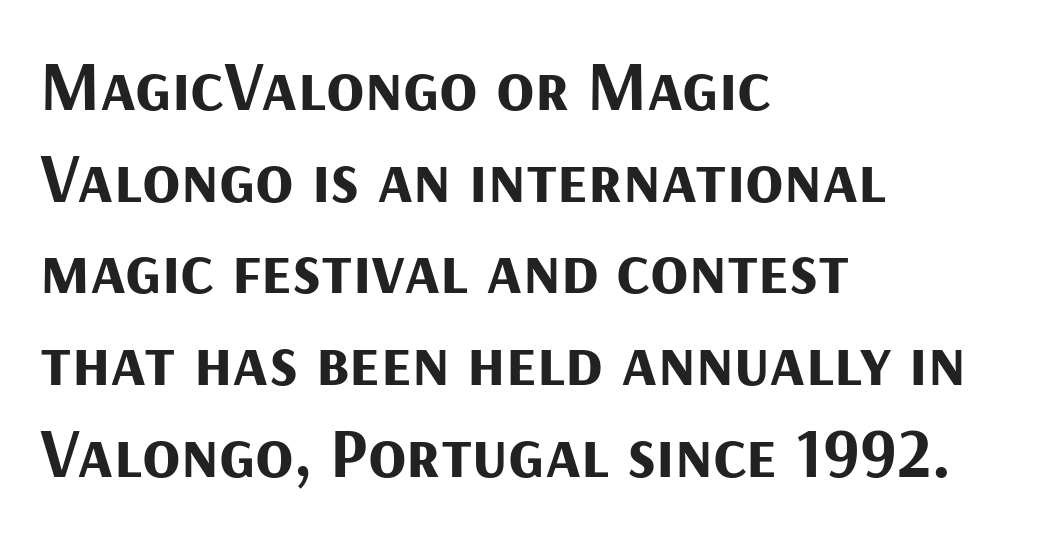
The image shows 70 px bold sans-serif type, upright; set left-aligned, normal line spacing (1.31x), normal letter spacing, not underlined; medium stroke contrast and a medium x-height.
